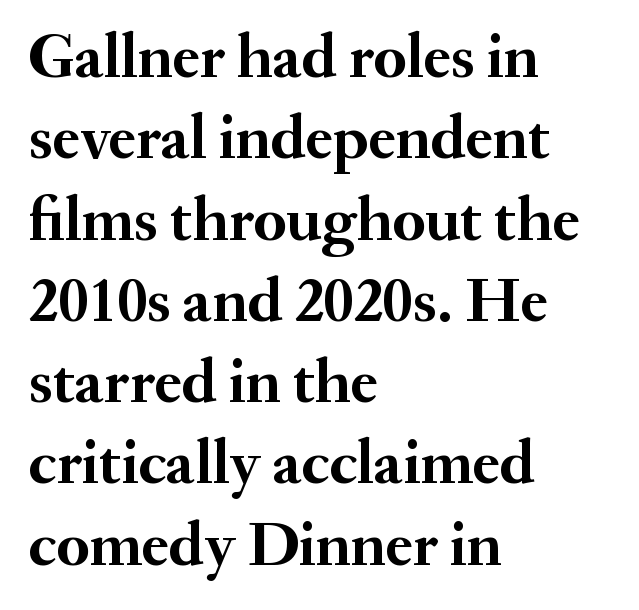
The image shows 63 px semibold serif type, upright; set left-aligned, normal line spacing (1.29x), normal letter spacing, not underlined; medium stroke contrast and a small x-height.
